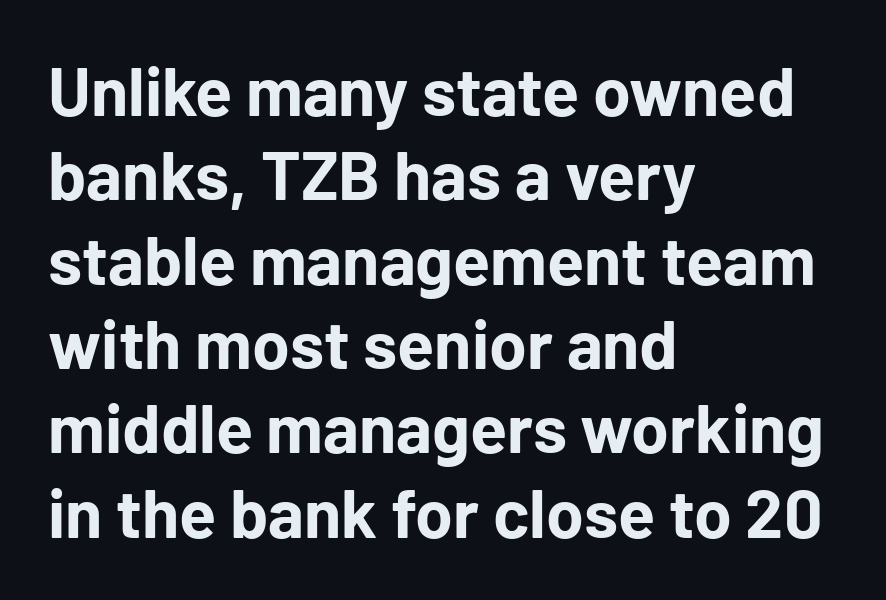
Q: Is the text bold? A: Yes.
Q: Is the text italic (slanted)? A: No, it is upright.
Q: Is the typeface a serif or a sans-serif typeface? A: Sans-serif.
Q: Is the text underlined? A: No.
Q: How is the paragraph aligned? A: Left-aligned.
Q: Is the spacing between letters normal or unusually wide? A: Normal.
Q: Width (condensed, normal, or wide)? A: Normal.
Q: Stroke contrast? A: Low.
Q: x-height? A: Medium.
Q: Monospaced? A: No.
